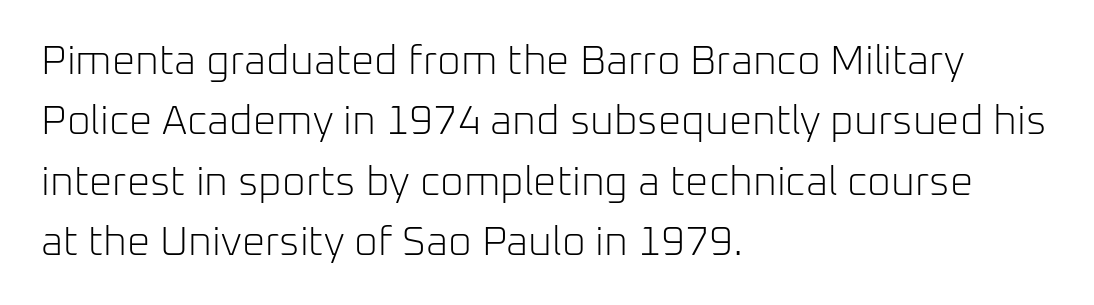
The zone under the glyphs is completely vacant. Serifs: no, the terminals of the letterforms are clean. The lettering stays uniformly vertical, giving the passage a roman look. Teacher's note: observe the even left margin — that is flush-left alignment.
